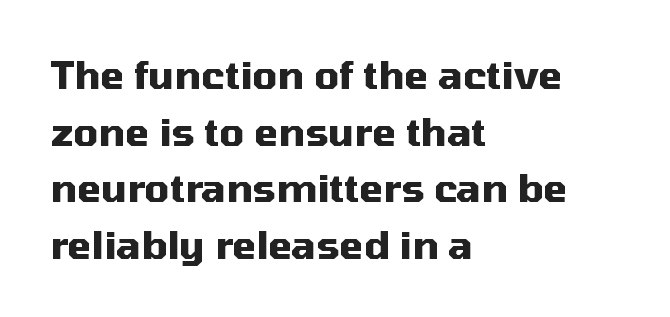
Q: Is the text bold? A: Yes.
Q: Is the text italic (slanted)? A: No, it is upright.
Q: Is the typeface a serif or a sans-serif typeface? A: Sans-serif.
Q: Is the text underlined? A: No.
Q: How is the paragraph aligned? A: Left-aligned.
Q: Is the spacing between letters normal or unusually wide? A: Normal.
Q: Is the spacing between lines tight, normal or loose? A: Normal.
Q: Width (condensed, normal, or wide)? A: Normal.
Q: Stroke contrast? A: Medium.
Q: x-height? A: Medium.
Q: Monospaced? A: No.
